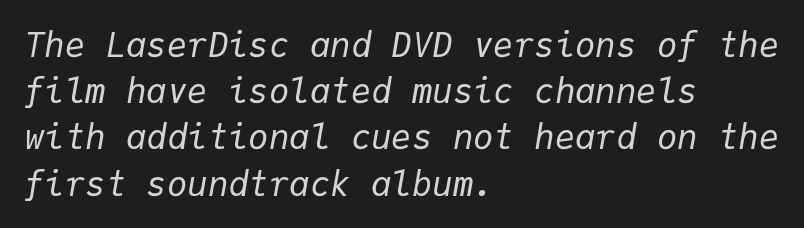
Q: Is the text bold? A: No.
Q: Is the text italic (slanted)? A: Yes, it leans right by about 9 degrees.
Q: Is the text underlined? A: No.
Q: How is the paragraph aligned? A: Left-aligned.
Q: Is the spacing between letters normal or unusually wide? A: Normal.
Q: Is the spacing between lines tight, normal or loose? A: Normal.
Q: Width (condensed, normal, or wide)? A: Normal.
Q: Stroke contrast? A: Low.
Q: x-height? A: Medium.
Q: Monospaced? A: Yes.
